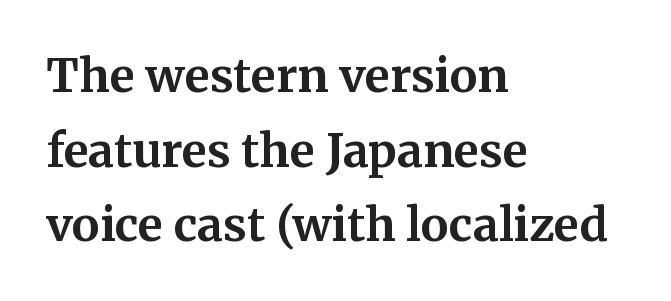
Is this a sans? No — the strokes have serifs. Does the weight exceed regular? Yes, all the way to bold. Spacing verdict: proportional, widths tailored to each character. If you measured baseline to baseline, you'd find a middling distance. The foot of each line stays bare and open. Nope, not italic — everything's standing straight.
